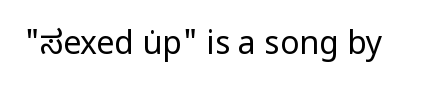
{"serif": "no", "italic": "no", "bold": "no", "weight": "regular", "width": "normal", "stroke_contrast": "low", "x_height": "medium", "monospaced": "no", "underline": "no", "letter_spacing": "normal", "letter_spacing_em": 0.0, "glyph_px": 32}
